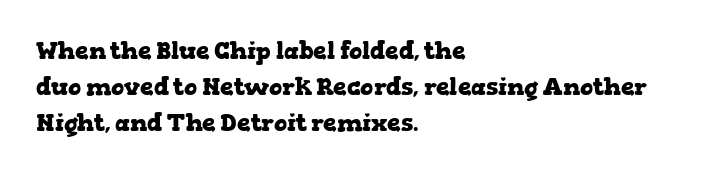
Q: Is the text bold? A: Yes.
Q: Is the text italic (slanted)? A: No, it is upright.
Q: Is the text underlined? A: No.
Q: How is the paragraph aligned? A: Left-aligned.
Q: Is the spacing between letters normal or unusually wide? A: Normal.
Q: Is the spacing between lines tight, normal or loose? A: Normal.
